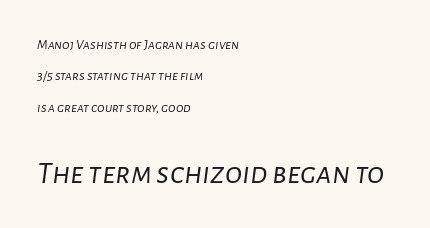
{"italic": "yes", "lean": "right", "slant_degrees": 7, "bold": "no", "weight": "light", "width": "normal", "stroke_contrast": "low", "x_height": "medium", "monospaced": "no", "underline": "no", "align": "left", "line_spacing": "loose", "line_spacing_ratio": 2.25, "letter_spacing": "normal", "letter_spacing_em": 0.0, "larger_block": "second", "size_ratio": 2.29, "glyph_px": 32}
